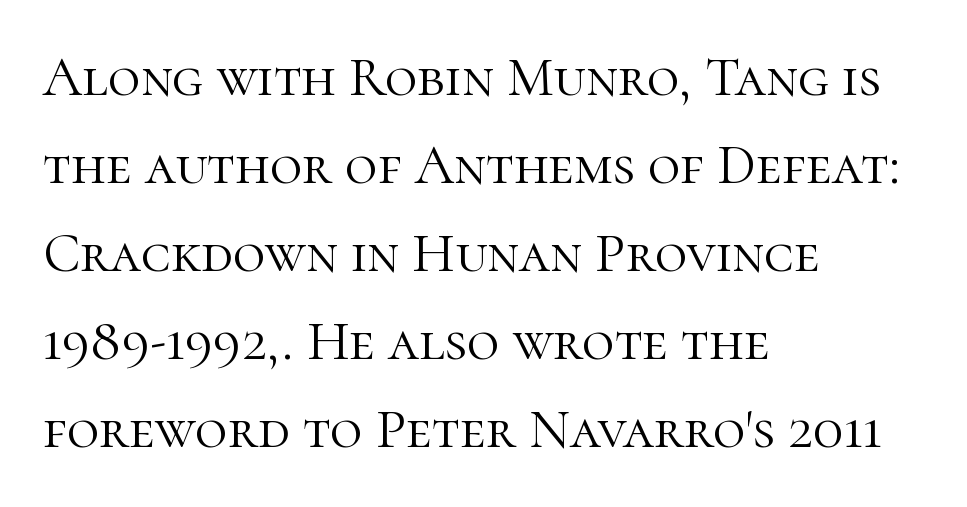
{"serif": "yes", "italic": "no", "bold": "no", "weight": "light", "width": "normal", "stroke_contrast": "high", "x_height": "medium", "monospaced": "no", "underline": "no", "align": "left", "line_spacing": "normal", "line_spacing_ratio": 1.57, "letter_spacing": "normal", "letter_spacing_em": 0.0, "glyph_px": 56}
